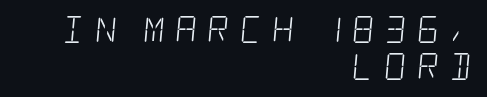
{"bold": "no", "underline": "no", "align": "right", "line_spacing": "normal", "line_spacing_ratio": 1.38, "letter_spacing": "wide", "letter_spacing_em": 0.38, "glyph_px": 27}
